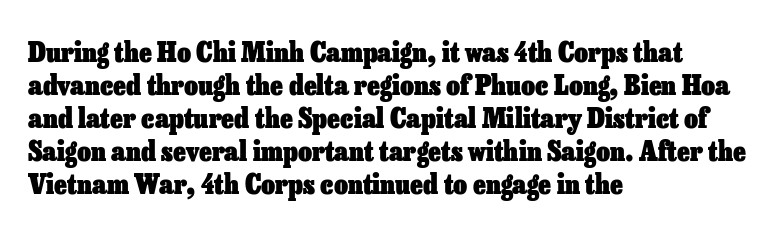
Words float on clear page, feet unadorned. Does the lettering tilt? It doesn't — this is upright. Visually the block forms a straight wall on the left and a jagged coastline on the right. These words are printed bold, with thick strokes throughout. Characters follow at the spacing the type designer built in.
